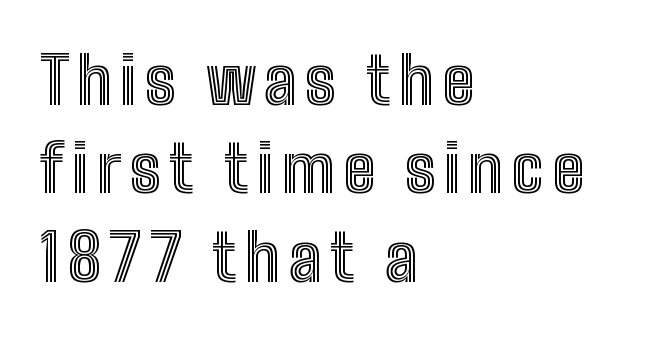
Q: Is the text italic (slanted)? A: No, it is upright.
Q: Is the text underlined? A: No.
Q: How is the paragraph aligned? A: Left-aligned.
Q: Is the spacing between lines tight, normal or loose? A: Normal.
Q: Width (condensed, normal, or wide)? A: Condensed.
Q: x-height? A: Medium.
Q: Monospaced? A: No.
